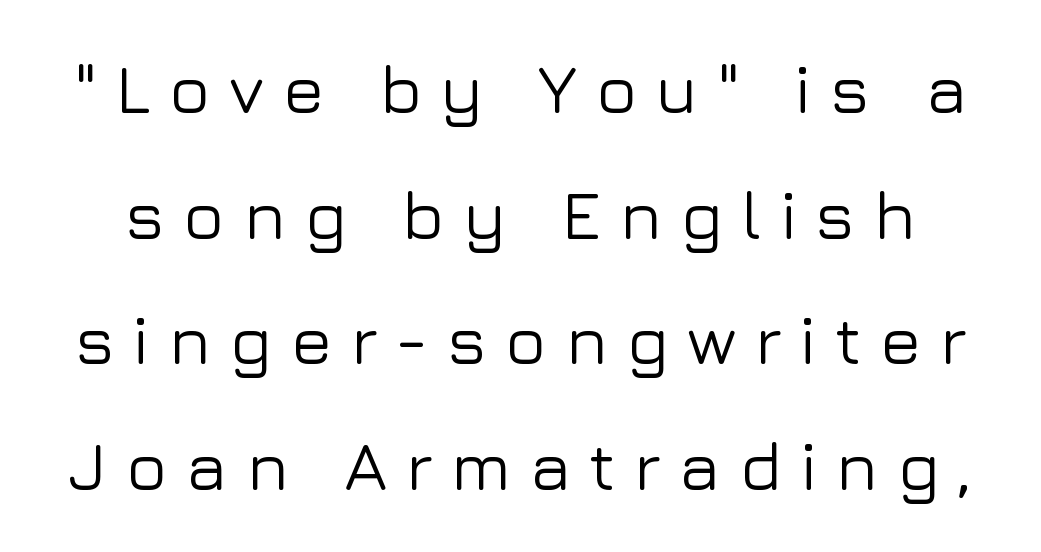
{"serif": "no", "italic": "no", "width": "normal", "stroke_contrast": "low", "x_height": "medium", "monospaced": "no", "underline": "no", "line_spacing_ratio": 1.82, "letter_spacing": "wide", "letter_spacing_em": 0.26, "glyph_px": 69}
